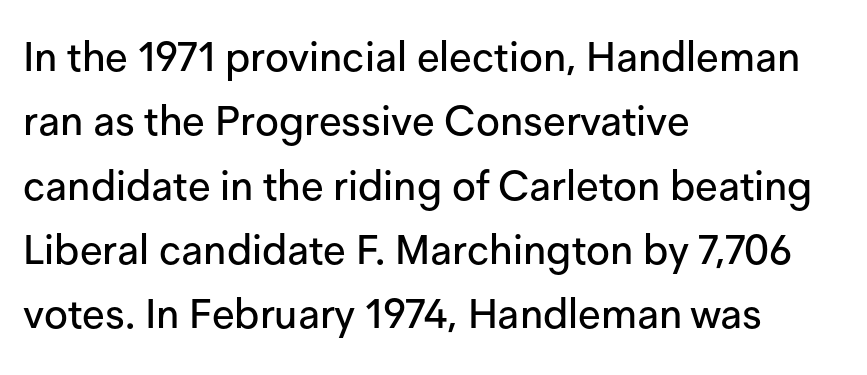
The image shows 41 px sans-serif type, upright; set left-aligned, normal line spacing (1.57x), normal letter spacing, not underlined; low stroke contrast and a medium x-height.
